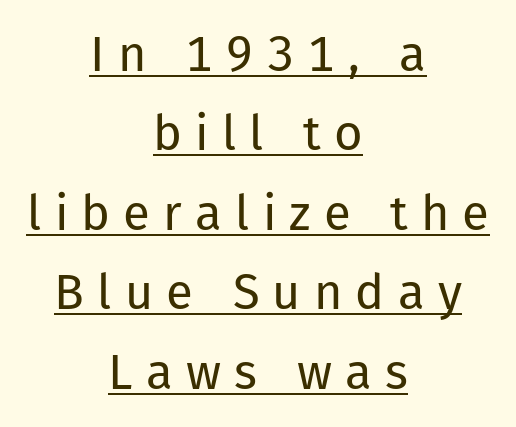
{"serif": "no", "italic": "no", "bold": "no", "weight": "regular", "width": "normal", "stroke_contrast": "low", "x_height": "medium", "monospaced": "no", "underline": "yes", "align": "center", "line_spacing": "normal", "line_spacing_ratio": 1.62, "letter_spacing": "wide", "letter_spacing_em": 0.27, "glyph_px": 49}
